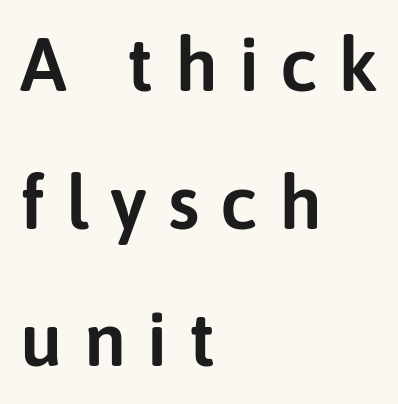
{"serif": "no", "italic": "no", "width": "normal", "stroke_contrast": "low", "x_height": "medium", "monospaced": "no", "underline": "no", "align": "left", "line_spacing_ratio": 1.81, "letter_spacing": "wide", "letter_spacing_em": 0.28, "glyph_px": 76}
